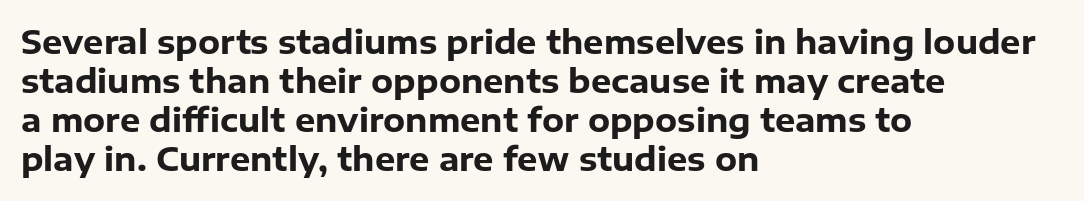
The image shows 32 px heavy sans-serif type, upright; set left-aligned, line spacing 1.22x, normal letter spacing, not underlined; low stroke contrast and a medium x-height.
